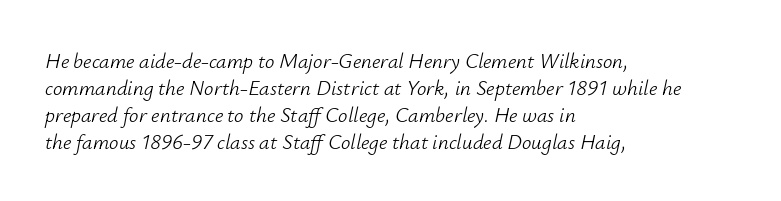
Q: Is the text bold? A: No.
Q: Is the text italic (slanted)? A: Yes, it leans right by about 12 degrees.
Q: Is the text underlined? A: No.
Q: How is the paragraph aligned? A: Left-aligned.
Q: Is the spacing between letters normal or unusually wide? A: Normal.
Q: Is the spacing between lines tight, normal or loose? A: Normal.
